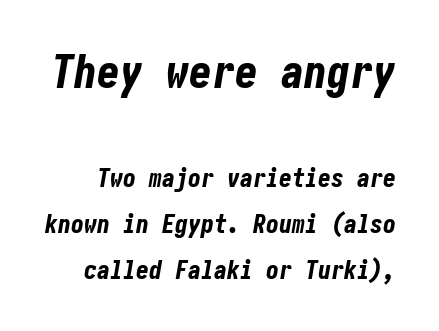
{"italic": "yes", "lean": "right", "slant_degrees": 10, "bold": "yes", "weight": "bold", "width": "condensed", "stroke_contrast": "low", "x_height": "medium", "underline": "no", "line_spacing_ratio": 1.77, "letter_spacing": "normal", "letter_spacing_em": 0.0, "larger_block": "first", "size_ratio": 1.77, "glyph_px": 46}
